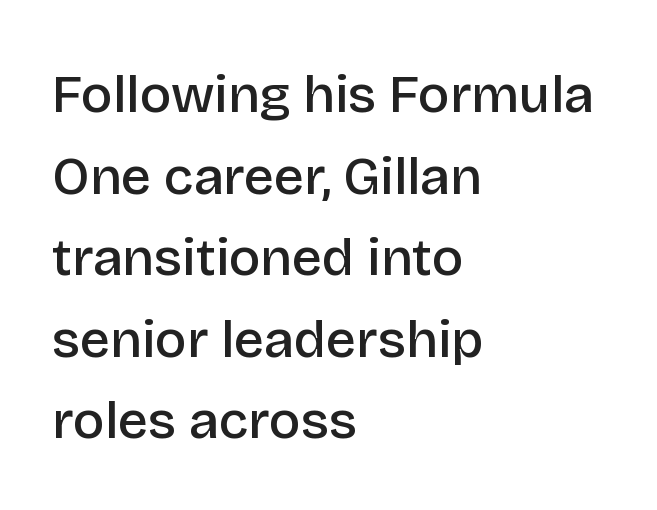
Type style note: lacks serifs. Nothing unusual about the tracking: characters are spaced as the font intends. Decoration check: the copy has no underline. The font's upright variant was chosen for this text. Leading matches the norm, producing a regular column.
